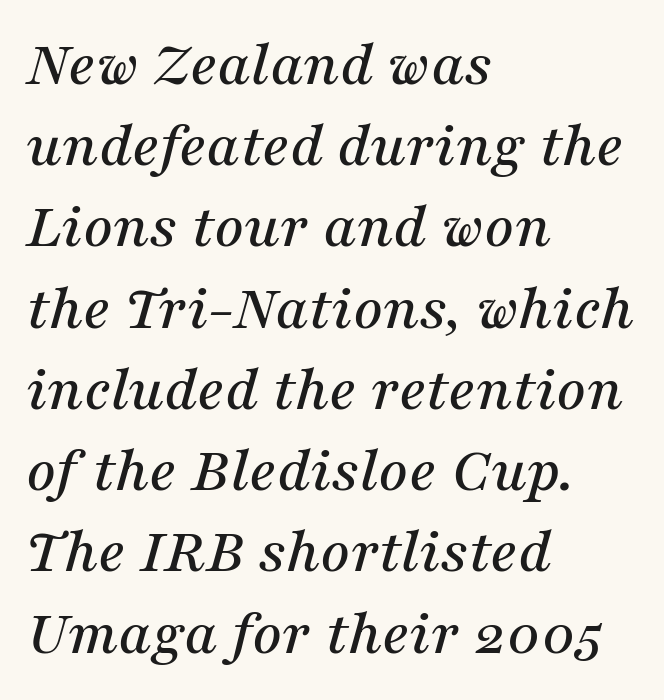
The foot of each line stays bare and open. Casual observation: everything's shoved over to the left. The font family rendered here belongs to the serif group. Each letter keeps its own natural width here, so spacing adapts to shape. Emphasis-style slanted type is in use. Rows of type keep a routine distance in the vertical direction.
